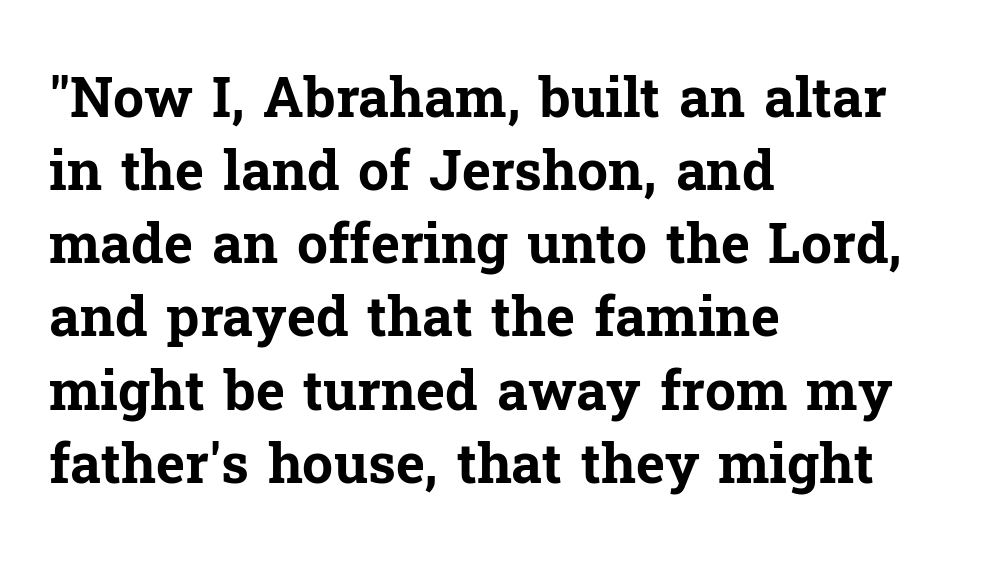
The image shows 55 px bold serif type, upright; set left-aligned, normal line spacing (1.33x), normal letter spacing, not underlined; low stroke contrast and a medium x-height.
